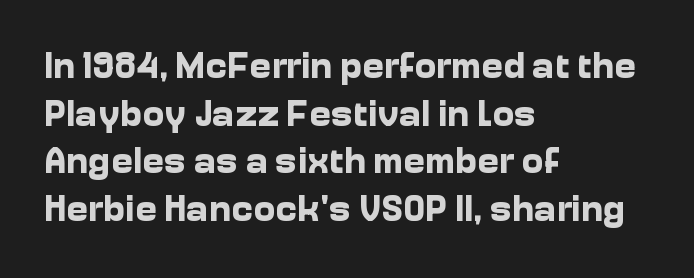
{"serif": "no", "italic": "no", "bold": "yes", "weight": "bold", "width": "normal", "stroke_contrast": "low", "x_height": "medium", "monospaced": "no", "underline": "no", "align": "left", "line_spacing": "normal", "line_spacing_ratio": 1.29, "letter_spacing": "normal", "letter_spacing_em": 0.0, "glyph_px": 37}
